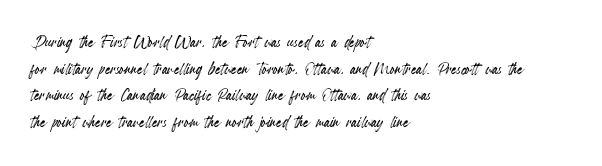
{"underline": "no", "align": "left", "line_spacing": "normal", "line_spacing_ratio": 1.27, "letter_spacing": "normal", "letter_spacing_em": 0.0, "glyph_px": 21}
